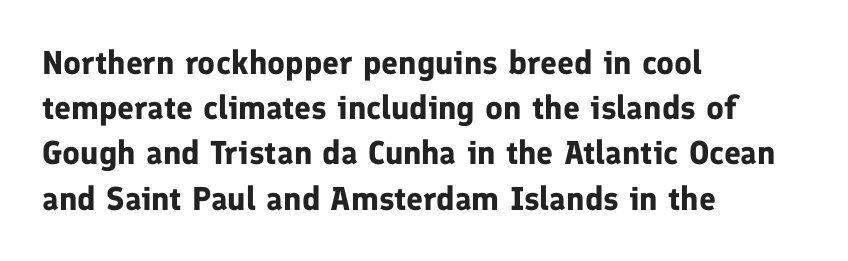
Q: Is the text bold? A: Yes.
Q: Is the text italic (slanted)? A: No, it is upright.
Q: Is the typeface a serif or a sans-serif typeface? A: Sans-serif.
Q: Is the text underlined? A: No.
Q: How is the paragraph aligned? A: Left-aligned.
Q: Is the spacing between letters normal or unusually wide? A: Normal.
Q: Is the spacing between lines tight, normal or loose? A: Normal.
Q: Width (condensed, normal, or wide)? A: Normal.
Q: Stroke contrast? A: Low.
Q: x-height? A: Medium.
Q: Monospaced? A: No.
